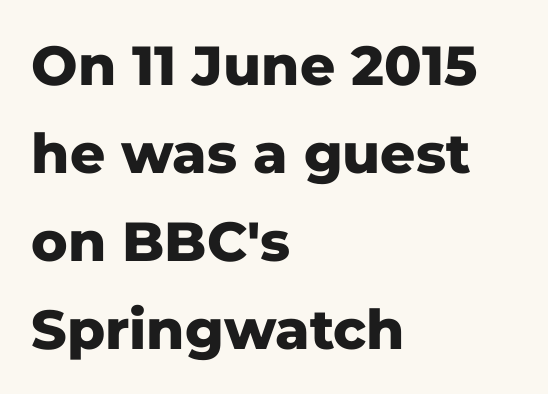
A classic flush-left, rag-right setting is used for this passage. Ordinary non-slanted type is in use. The area under the type is left untouched. Inter-character spacing is left at the font's built-in metrics. The rendering uses natural spacing where letterforms have individual widths.
